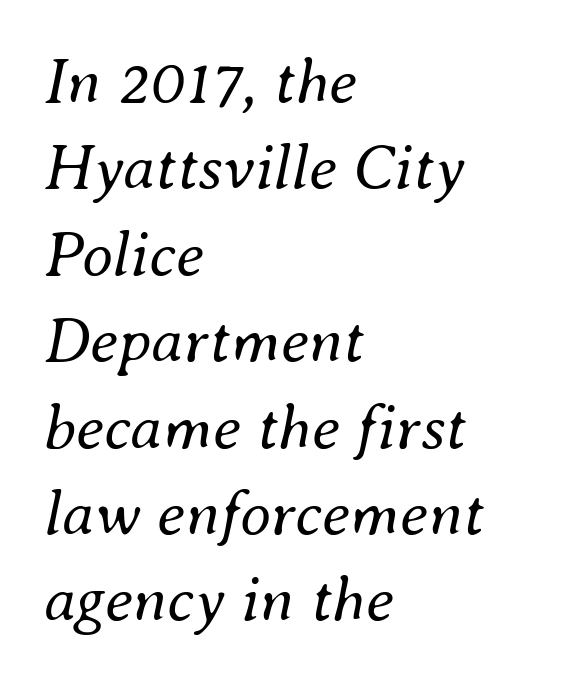
Q: Is the text bold? A: No.
Q: Is the text italic (slanted)? A: Yes, it leans right by about 8 degrees.
Q: Is the text underlined? A: No.
Q: How is the paragraph aligned? A: Left-aligned.
Q: Is the spacing between letters normal or unusually wide? A: Normal.
Q: Is the spacing between lines tight, normal or loose? A: Normal.
Q: Width (condensed, normal, or wide)? A: Normal.
Q: Stroke contrast? A: Medium.
Q: x-height? A: Small.
Q: Monospaced? A: No.
